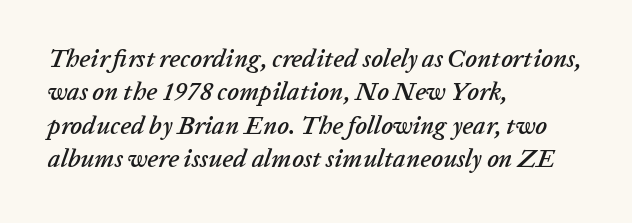
Notice how the stems are inclined rather than vertical — that's the hallmark of italics. A classic flush-left, rag-right setting is used for this passage. The strip under each line holds only bare page. The lines sit at an ordinary, default distance from one another. Observe the ordinary spacing: letters are neighbours, not strangers.
